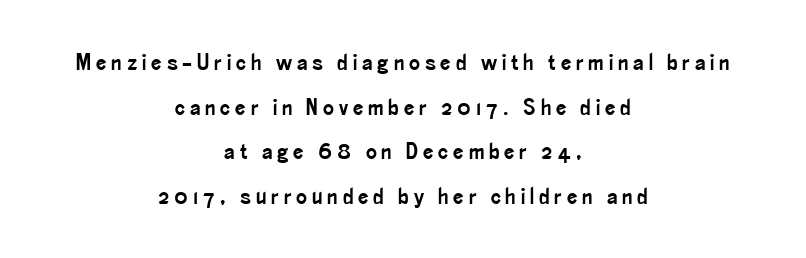
The image shows 23 px text type, upright; set centered, loose line spacing (1.94x), unusually wide letter spacing (+0.21 em), not underlined.
